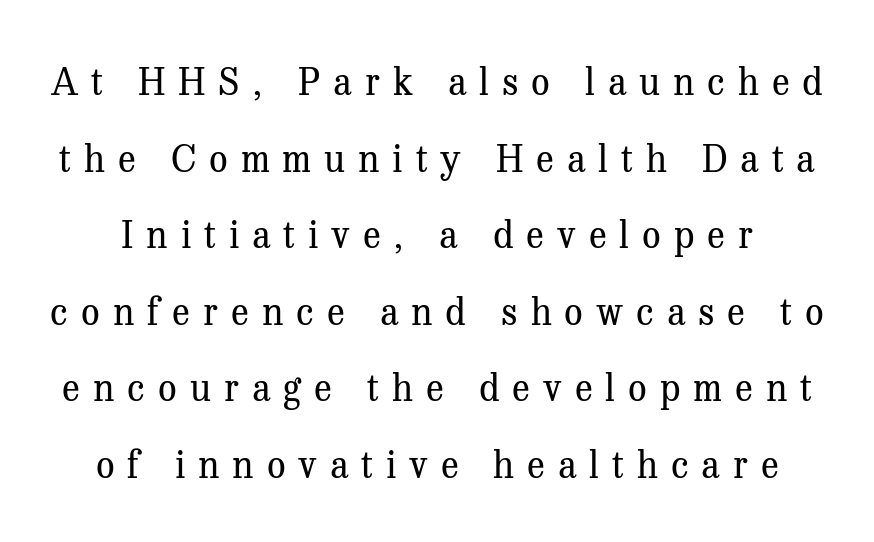
Plain, unruled lines of type. This block would shrink considerably if given ordinary leading; it's expanded now. A roman cut, with each character standing at attention. On a weight scale, this lands at 450 or below. The glyphs in this specimen are seriffed. The rendering uses natural spacing where letterforms have individual widths.
